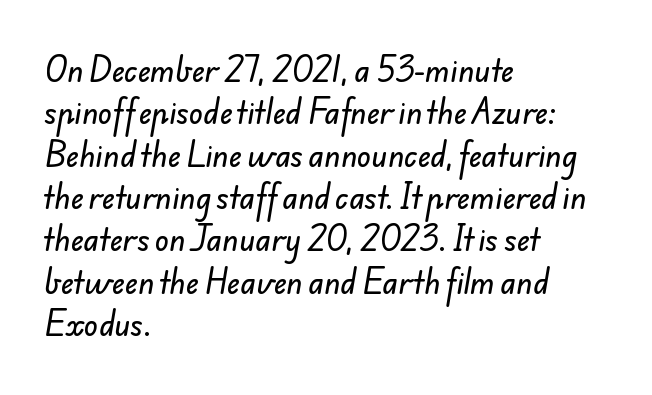
Q: Is the typeface a serif or a sans-serif typeface? A: Sans-serif.
Q: Is the text underlined? A: No.
Q: How is the paragraph aligned? A: Left-aligned.
Q: Is the spacing between letters normal or unusually wide? A: Normal.
Q: Is the spacing between lines tight, normal or loose? A: Normal.
Q: Width (condensed, normal, or wide)? A: Normal.
Q: Stroke contrast? A: Low.
Q: x-height? A: Small.
Q: Monospaced? A: No.
